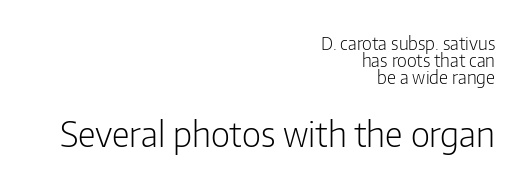
The face used here is proportionally spaced, like ordinary book or web type. Reading down the block, your eye finds every line finishing at a fixed right position. Decoration check: the copy has no underline. Letters have the restrained weight of plain body copy at most. The font's upright variant was chosen for this text. Observe the absence of serifs on each vertical stroke in this sample.
